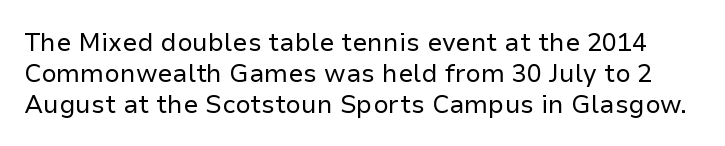
{"italic": "no", "bold": "no", "underline": "no", "line_spacing": "normal", "line_spacing_ratio": 1.25, "letter_spacing": "normal", "letter_spacing_em": 0.0, "glyph_px": 25}
